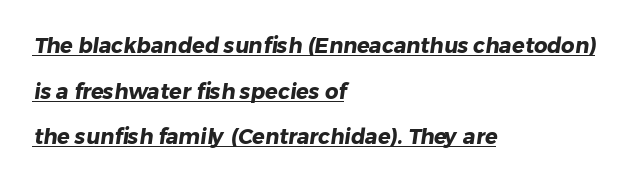
{"bold": "yes", "underline": "yes", "align": "left", "line_spacing": "loose", "line_spacing_ratio": 2.17, "letter_spacing": "normal", "letter_spacing_em": 0.0, "glyph_px": 21}
